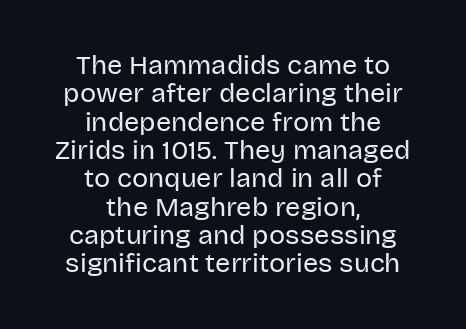
The lines are quadded center. The lettering stays uniformly vertical, giving the passage a roman look. Vertical stems look standard width or narrower in stroke. This rendering leaves character spacing at its baseline value. Compared with typical paragraphs, the rows here are closer together. Check under the words: just untouched page.
